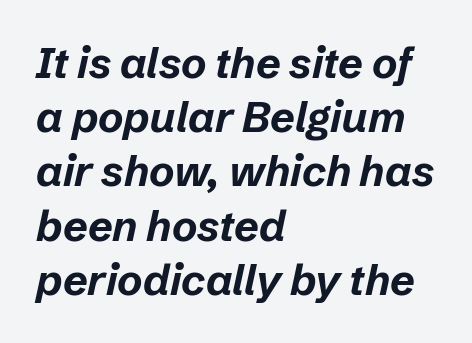
The image shows 43 px bold type, italic (leaning right); set left-aligned, normal line spacing (1.26x), normal letter spacing, not underlined; low stroke contrast and a medium x-height.
